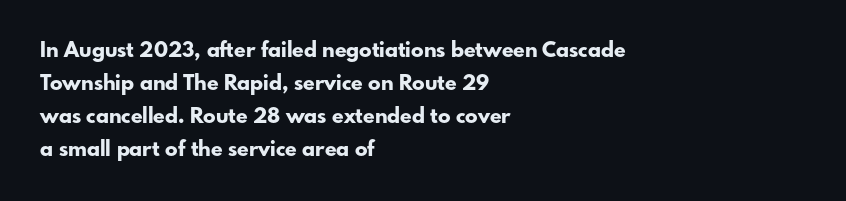
The sample has been set heavy, in full bold. Any mark beneath the type? The region is blank. The ragged edge is on the right, which tells us the setting is flush left. This sample uses plain, unmodified letter spacing. Posture: vertical. Does the leading feel generous? No, just average.
